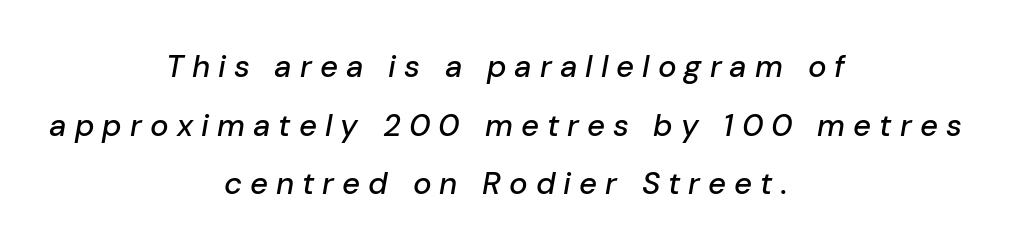
Q: Is the text italic (slanted)? A: Yes, it leans right by about 10 degrees.
Q: Is the text underlined? A: No.
Q: How is the paragraph aligned? A: Centered.
Q: Is the spacing between letters normal or unusually wide? A: Unusually wide.
Q: Width (condensed, normal, or wide)? A: Normal.
Q: Stroke contrast? A: Low.
Q: x-height? A: Medium.
Q: Monospaced? A: No.
